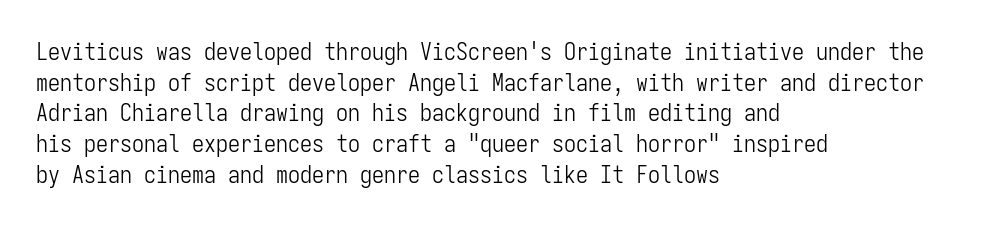
{"italic": "no", "bold": "no", "underline": "no", "align": "left", "line_spacing": "normal", "line_spacing_ratio": 1.28, "letter_spacing": "normal", "letter_spacing_em": 0.0, "glyph_px": 24}
